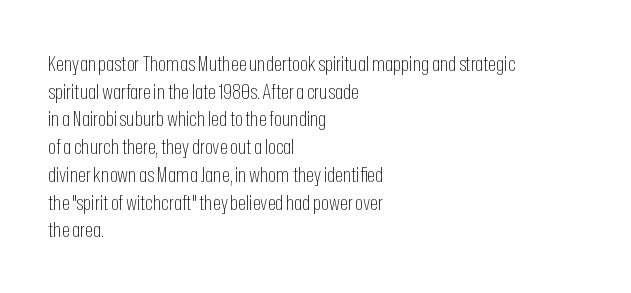
Q: Is the text bold? A: No.
Q: Is the text italic (slanted)? A: No, it is upright.
Q: Is the text underlined? A: No.
Q: How is the paragraph aligned? A: Left-aligned.
Q: Is the spacing between letters normal or unusually wide? A: Normal.
Q: Is the spacing between lines tight, normal or loose? A: Normal.
